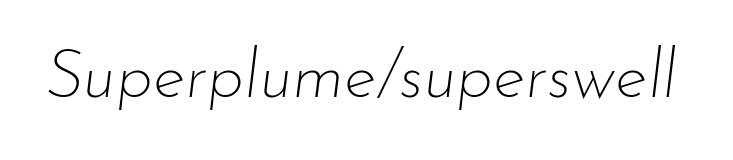
{"italic": "yes", "lean": "right", "slant_degrees": 7, "bold": "no", "weight": "thin", "width": "normal", "stroke_contrast": "low", "x_height": "small", "monospaced": "no", "underline": "no", "letter_spacing": "normal", "letter_spacing_em": 0.0, "glyph_px": 67}
